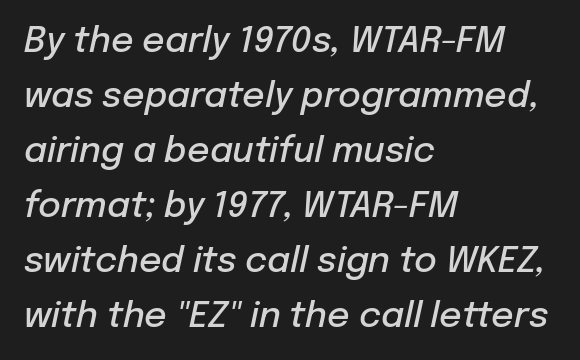
The image shows 35 px semibold type, italic (leaning right); set left-aligned, normal line spacing (1.57x), normal letter spacing, not underlined; low stroke contrast and a medium x-height.
